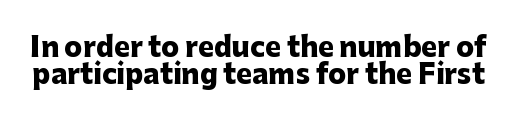
Any mark beneath the type? The region is blank. Baseline-to-baseline distance is barely more than the letter height. I'd describe the lettering as bold — thick and assertive. Between one letter and the next there's only the usual sliver of space. Does the lettering tilt? It doesn't — this is upright.
